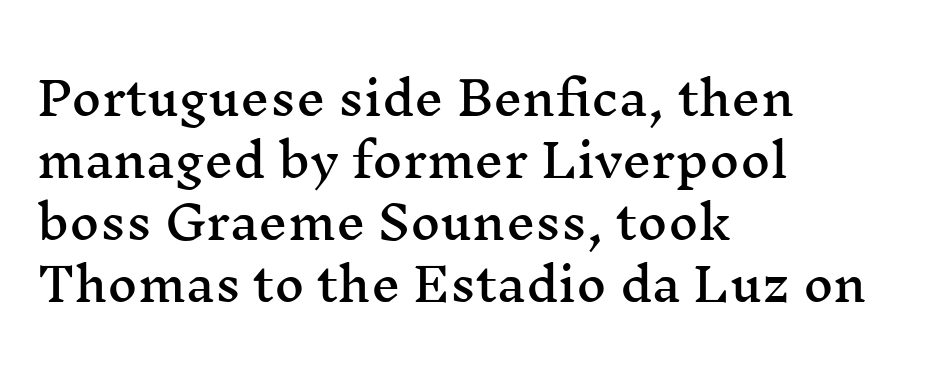
{"serif": "yes", "italic": "no", "width": "wide", "stroke_contrast": "medium", "x_height": "medium", "monospaced": "no", "underline": "no", "align": "left", "line_spacing": "normal", "line_spacing_ratio": 1.35, "letter_spacing": "normal", "letter_spacing_em": 0.0, "glyph_px": 46}
